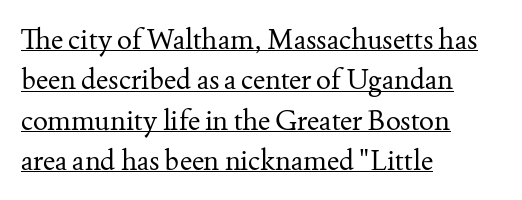
A typesetter would call this proportional, since set widths differ per character. These lines were composed using upright roman letters. No extra tracking has been applied to these lines. The glyphs in this specimen are seriffed. The lettering is marked with a stroke running underneath it.
